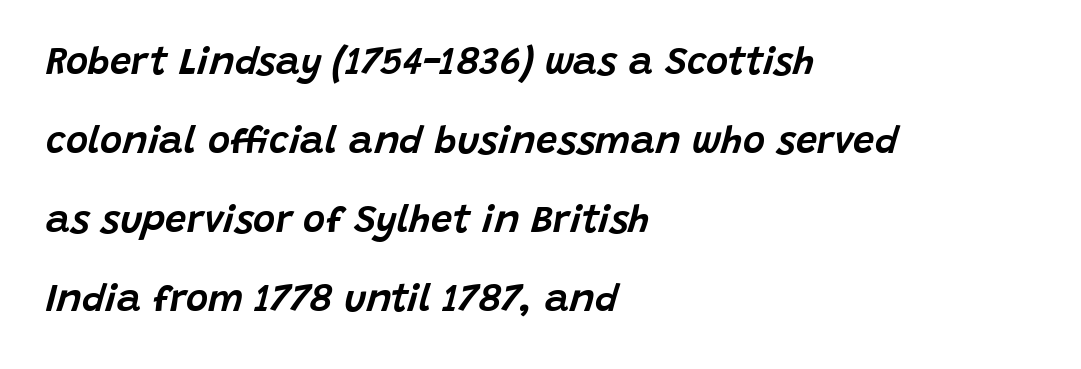
Q: Is the text italic (slanted)? A: Yes, it leans right by about 15 degrees.
Q: Is the text underlined? A: No.
Q: How is the paragraph aligned? A: Left-aligned.
Q: Is the spacing between letters normal or unusually wide? A: Normal.
Q: Is the spacing between lines tight, normal or loose? A: Loose.
Q: Width (condensed, normal, or wide)? A: Normal.
Q: Stroke contrast? A: Low.
Q: x-height? A: Large.
Q: Monospaced? A: No.
